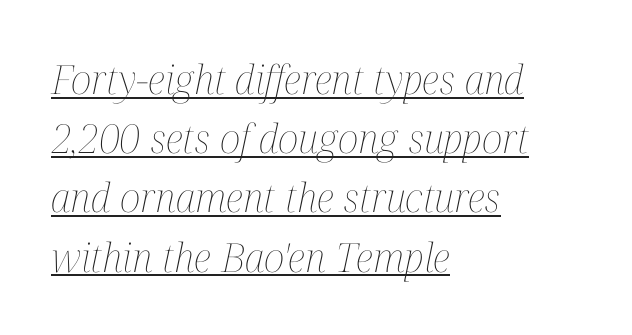
{"italic": "yes", "lean": "right", "slant_degrees": 12, "bold": "no", "weight": "thin", "width": "condensed", "stroke_contrast": "medium", "x_height": "medium", "monospaced": "no", "underline": "yes", "align": "left", "line_spacing": "normal", "line_spacing_ratio": 1.48, "letter_spacing": "normal", "letter_spacing_em": 0.0, "glyph_px": 40}
